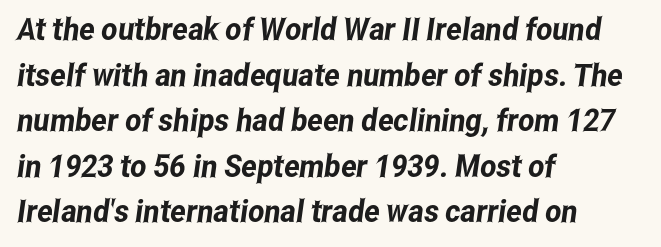
Q: Is the typeface a serif or a sans-serif typeface? A: Sans-serif.
Q: Is the text underlined? A: No.
Q: How is the paragraph aligned? A: Left-aligned.
Q: Is the spacing between letters normal or unusually wide? A: Normal.
Q: Is the spacing between lines tight, normal or loose? A: Normal.
Q: Width (condensed, normal, or wide)? A: Condensed.
Q: Stroke contrast? A: Low.
Q: x-height? A: Medium.
Q: Monospaced? A: No.
